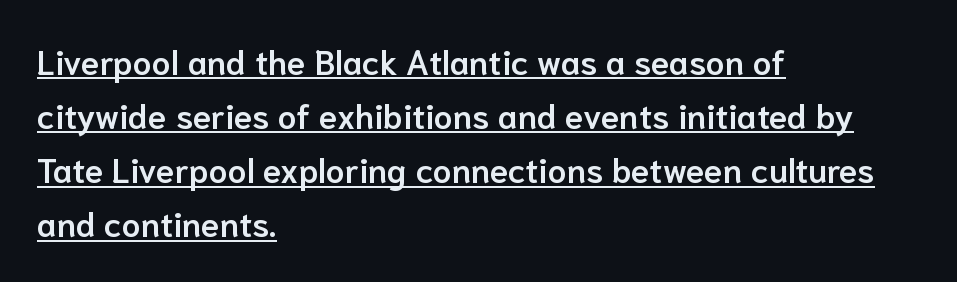
Has an underline been added? It has. Does the copy run flush right? No — it runs flush left. One glance says typical: line gaps are just what's usual. The letters stand upright; this is a roman face.
